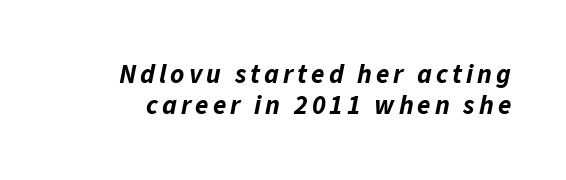
{"italic": "yes", "lean": "right", "slant_degrees": 11, "bold": "yes", "underline": "no", "line_spacing": "tight", "line_spacing_ratio": 1.14, "glyph_px": 27}
